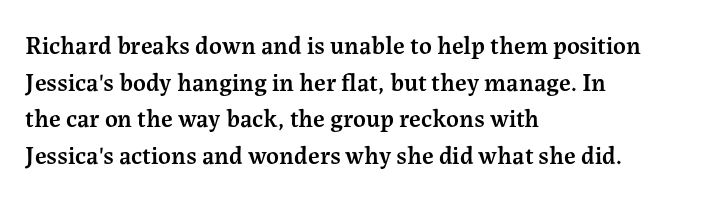
The image shows 25 px text type, upright; set left-aligned, normal line spacing (1.47x), normal letter spacing, not underlined.
